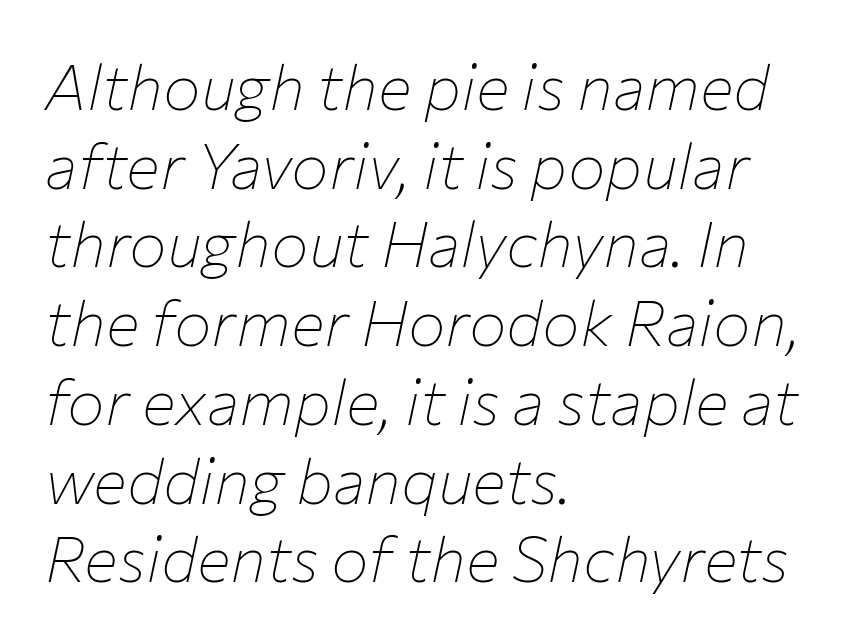
The image shows 63 px thin type, italic (leaning right); set left-aligned, normal line spacing (1.25x), normal letter spacing, not underlined; low stroke contrast and a medium x-height.
